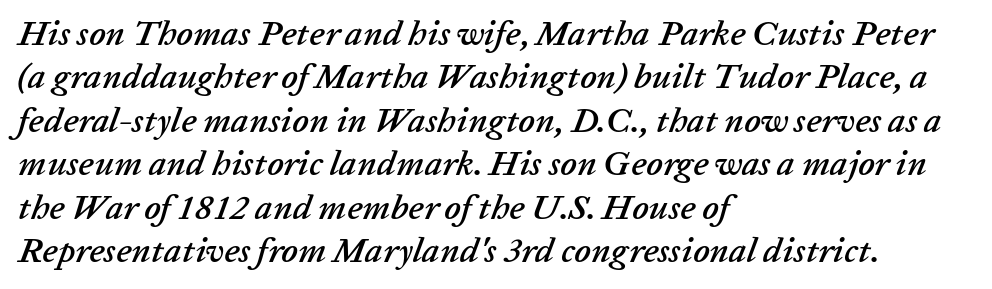
{"italic": "yes", "lean": "right", "slant_degrees": 20, "width": "normal", "stroke_contrast": "low", "x_height": "medium", "monospaced": "no", "underline": "no", "align": "left", "line_spacing_ratio": 1.24, "letter_spacing": "normal", "letter_spacing_em": 0.0, "glyph_px": 35}
